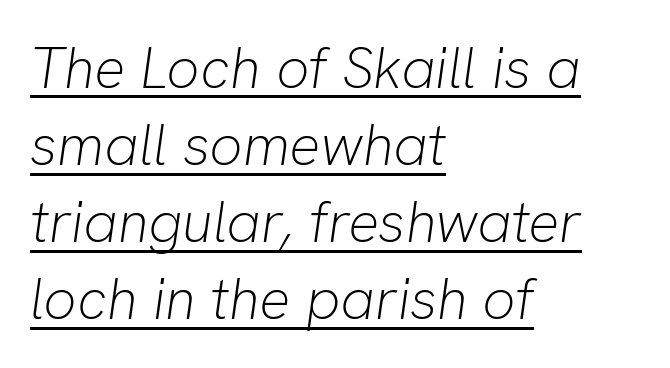
Q: Is the text bold? A: No.
Q: Is the text italic (slanted)? A: Yes, it leans right by about 8 degrees.
Q: Is the text underlined? A: Yes.
Q: How is the paragraph aligned? A: Left-aligned.
Q: Is the spacing between letters normal or unusually wide? A: Normal.
Q: Is the spacing between lines tight, normal or loose? A: Normal.
Q: Width (condensed, normal, or wide)? A: Normal.
Q: Stroke contrast? A: Low.
Q: x-height? A: Medium.
Q: Monospaced? A: No.
